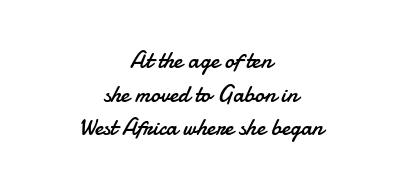
Q: Is the text bold? A: No.
Q: Is the text italic (slanted)? A: Yes.
Q: Is the text underlined? A: No.
Q: How is the paragraph aligned? A: Centered.
Q: Is the spacing between letters normal or unusually wide? A: Normal.
Q: Is the spacing between lines tight, normal or loose? A: Normal.
